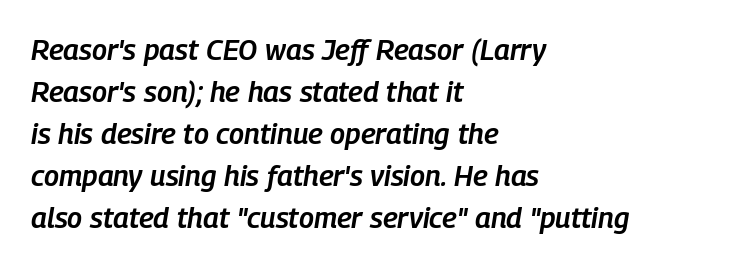
Q: Is the text bold? A: Semi-bold.
Q: Is the text italic (slanted)? A: Yes, it leans right by about 9 degrees.
Q: Is the text underlined? A: No.
Q: How is the paragraph aligned? A: Left-aligned.
Q: Is the spacing between letters normal or unusually wide? A: Normal.
Q: Is the spacing between lines tight, normal or loose? A: Normal.
Q: Width (condensed, normal, or wide)? A: Condensed.
Q: Stroke contrast? A: Low.
Q: x-height? A: Medium.
Q: Monospaced? A: No.
